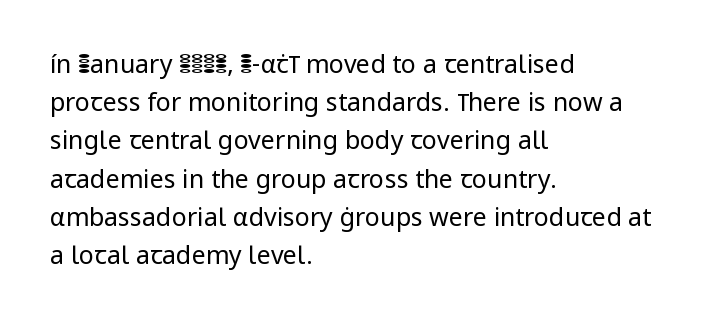
Q: Is the text bold? A: No.
Q: Is the text italic (slanted)? A: No, it is upright.
Q: Is the text underlined? A: No.
Q: How is the paragraph aligned? A: Left-aligned.
Q: Is the spacing between letters normal or unusually wide? A: Normal.
Q: Is the spacing between lines tight, normal or loose? A: Normal.
